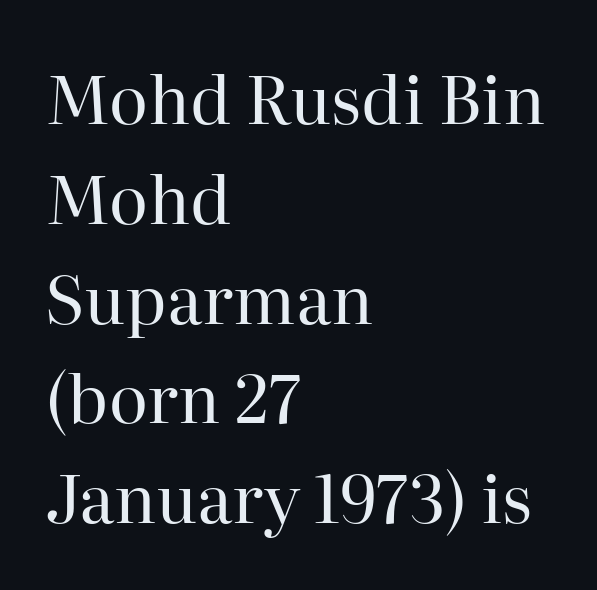
The image shows 67 px regular-weight serif type, upright; set left-aligned, normal line spacing (1.49x), normal letter spacing, not underlined; high stroke contrast and a medium x-height.
